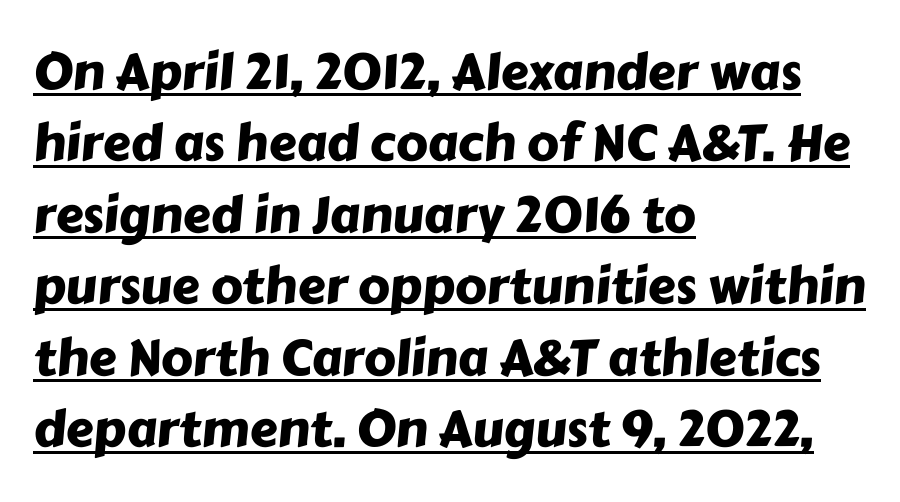
The image shows 50 px sans-serif type; set left-aligned, normal line spacing (1.43x), normal letter spacing, underlined; low stroke contrast and a medium x-height.
